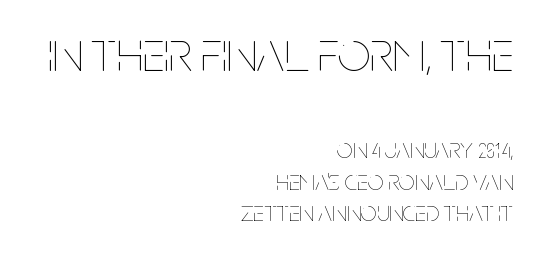
You could call the tracking neutral — neither tight nor loose. No extra ink here — the face is not bold. A bare baseline throughout the passage. Italic: no, the glyphs are upright roman. Compared with a flush-left layout, this one pins lines to the opposite, right side.
